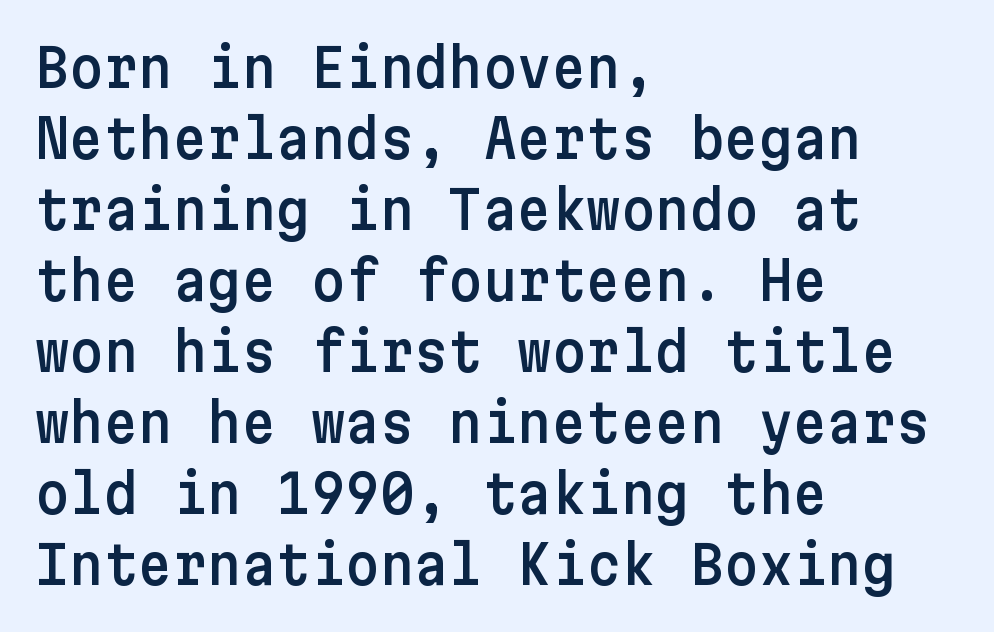
Q: Is the text italic (slanted)? A: No, it is upright.
Q: Is the typeface a serif or a sans-serif typeface? A: Sans-serif.
Q: Is the text underlined? A: No.
Q: How is the paragraph aligned? A: Left-aligned.
Q: Is the spacing between letters normal or unusually wide? A: Normal.
Q: Is the spacing between lines tight, normal or loose? A: Normal.
Q: Width (condensed, normal, or wide)? A: Normal.
Q: Stroke contrast? A: Low.
Q: x-height? A: Medium.
